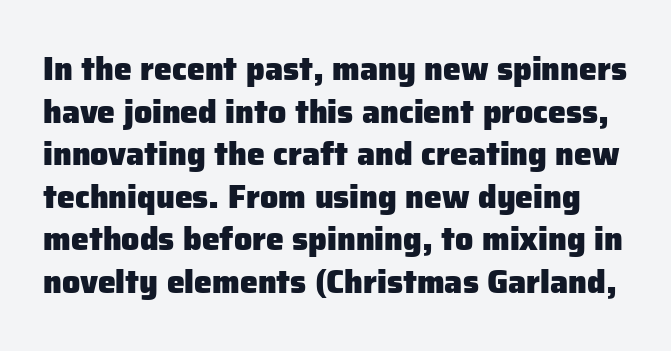
{"serif": "no", "italic": "no", "bold": "yes", "weight": "heavy", "width": "normal", "stroke_contrast": "low", "x_height": "medium", "monospaced": "no", "underline": "no", "line_spacing": "normal", "line_spacing_ratio": 1.33, "letter_spacing": "normal", "letter_spacing_em": 0.0, "glyph_px": 32}
